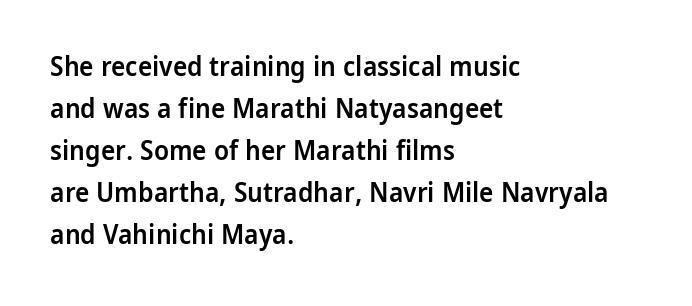
The image shows 27 px text type, upright; set left-aligned, normal line spacing (1.56x), normal letter spacing, not underlined.
